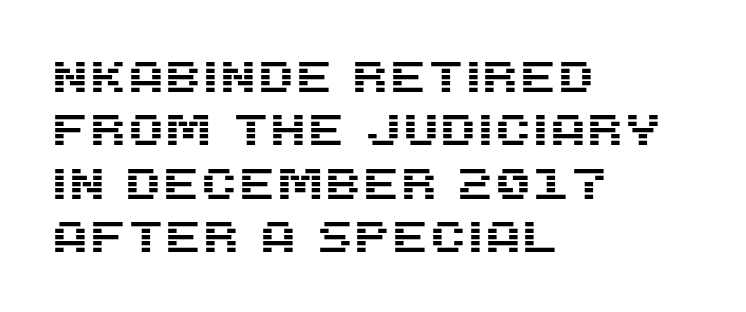
{"serif": "no", "italic": "no", "width": "normal", "stroke_contrast": "medium", "x_height": "large", "monospaced": "no", "underline": "no", "align": "left", "line_spacing_ratio": 1.24, "letter_spacing": "normal", "letter_spacing_em": 0.0, "glyph_px": 43}
